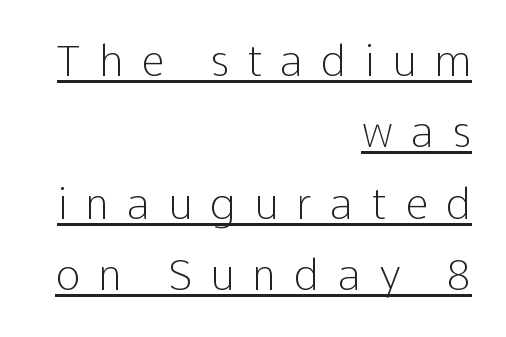
A sans-serif font was chosen for this passage. Between one letter and the next there's a generous, obvious gap. Counters stay open thanks to moderate or lighter strokes. Does the lettering tilt? It doesn't — this is upright. A student would call this right alignment; a typographer would say flush right, rag left. A continuous stroke trails under the words, as in a hyperlink.
